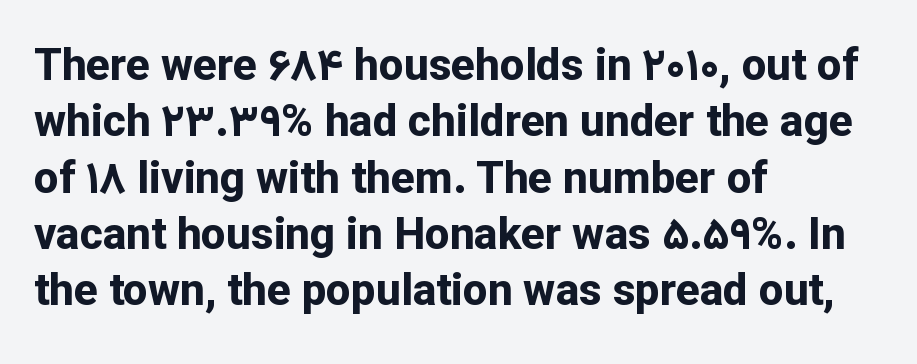
Q: Is the text bold? A: Yes.
Q: Is the text italic (slanted)? A: No, it is upright.
Q: Is the typeface a serif or a sans-serif typeface? A: Sans-serif.
Q: Is the text underlined? A: No.
Q: How is the paragraph aligned? A: Left-aligned.
Q: Is the spacing between letters normal or unusually wide? A: Normal.
Q: Is the spacing between lines tight, normal or loose? A: Normal.
Q: Width (condensed, normal, or wide)? A: Normal.
Q: Stroke contrast? A: Low.
Q: x-height? A: Medium.
Q: Monospaced? A: No.
